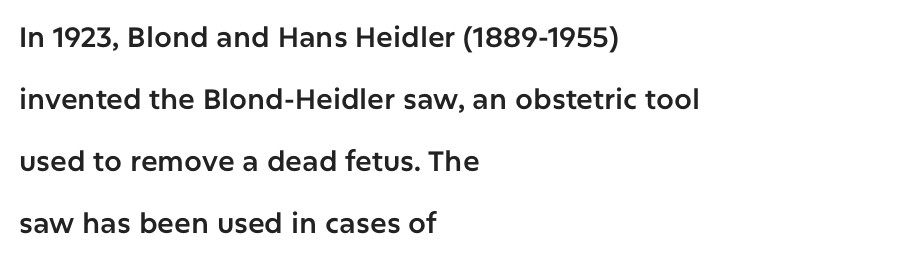
Q: Is the text italic (slanted)? A: No, it is upright.
Q: Is the typeface a serif or a sans-serif typeface? A: Sans-serif.
Q: Is the text underlined? A: No.
Q: How is the paragraph aligned? A: Left-aligned.
Q: Is the spacing between letters normal or unusually wide? A: Normal.
Q: Is the spacing between lines tight, normal or loose? A: Loose.
Q: Width (condensed, normal, or wide)? A: Normal.
Q: Stroke contrast? A: Low.
Q: x-height? A: Medium.
Q: Monospaced? A: No.
